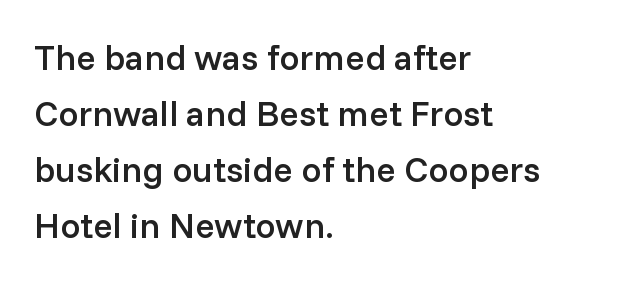
Q: Is the text bold? A: Semi-bold.
Q: Is the text italic (slanted)? A: No, it is upright.
Q: Is the typeface a serif or a sans-serif typeface? A: Sans-serif.
Q: Is the text underlined? A: No.
Q: How is the paragraph aligned? A: Left-aligned.
Q: Is the spacing between letters normal or unusually wide? A: Normal.
Q: Is the spacing between lines tight, normal or loose? A: Normal.
Q: Width (condensed, normal, or wide)? A: Normal.
Q: Stroke contrast? A: Low.
Q: x-height? A: Medium.
Q: Monospaced? A: No.
